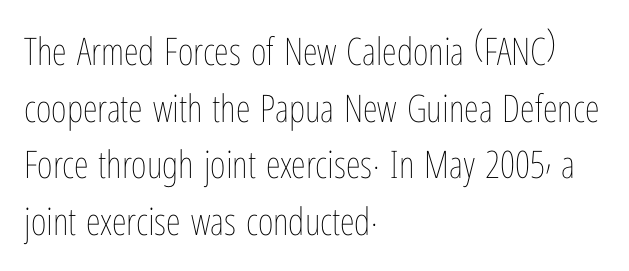
The image shows 38 px thin, condensed type, upright; set left-aligned, normal line spacing (1.49x), normal letter spacing, not underlined; low stroke contrast and a medium x-height.
